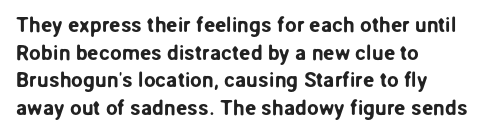
The image shows 21 px text type, upright; set left-aligned, normal line spacing (1.31x), normal letter spacing, not underlined.
